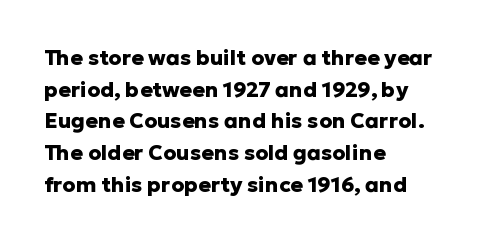
The image shows 21 px bold type, upright; set left-aligned, normal line spacing (1.51x), normal letter spacing, not underlined.
